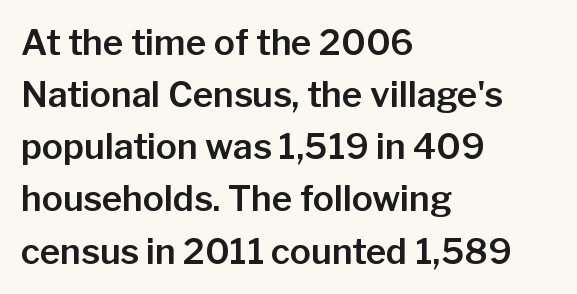
The image shows 35 px sans-serif type, upright; set left-aligned, normal line spacing (1.49x), normal letter spacing, not underlined; low stroke contrast and a medium x-height.
